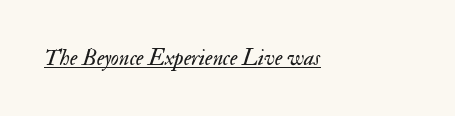
Q: Is the text bold? A: No.
Q: Is the text italic (slanted)? A: Yes, it leans right by about 17 degrees.
Q: Is the text underlined? A: Yes.
Q: Is the spacing between letters normal or unusually wide? A: Normal.
